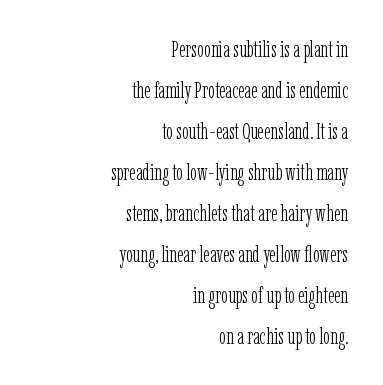
{"italic": "no", "bold": "no", "underline": "no", "align": "right", "line_spacing_ratio": 1.78, "letter_spacing": "normal", "letter_spacing_em": 0.0, "glyph_px": 23}
